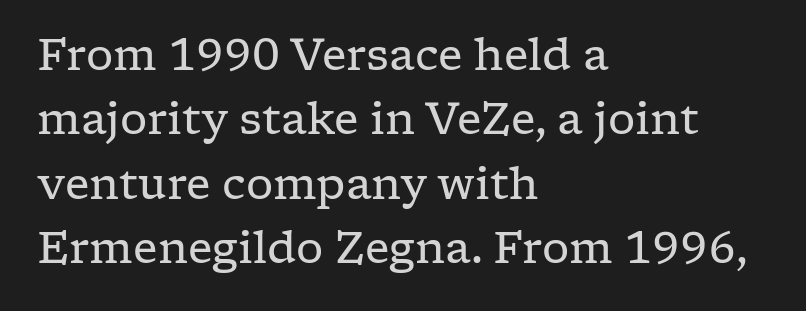
{"serif": "yes", "italic": "no", "bold": "no", "weight": "regular", "width": "wide", "stroke_contrast": "low", "x_height": "medium", "monospaced": "no", "underline": "no", "align": "left", "line_spacing": "normal", "line_spacing_ratio": 1.5, "letter_spacing": "normal", "letter_spacing_em": 0.0, "glyph_px": 43}
